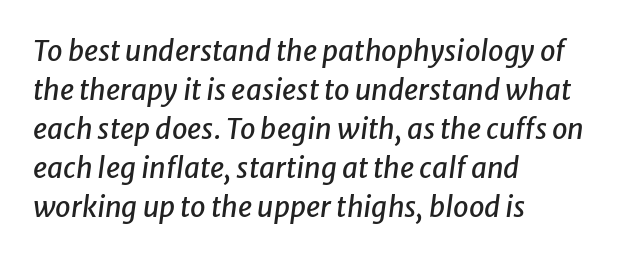
Q: Is the text italic (slanted)? A: Yes, it leans right by about 8 degrees.
Q: Is the text underlined? A: No.
Q: How is the paragraph aligned? A: Left-aligned.
Q: Is the spacing between letters normal or unusually wide? A: Normal.
Q: Is the spacing between lines tight, normal or loose? A: Normal.
Q: Width (condensed, normal, or wide)? A: Normal.
Q: Stroke contrast? A: Low.
Q: x-height? A: Medium.
Q: Monospaced? A: No.
